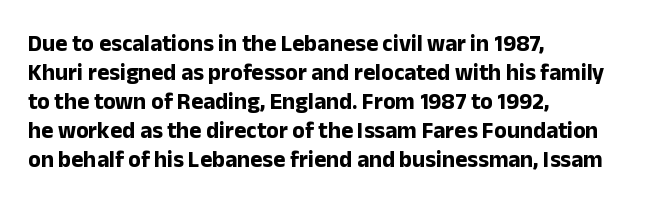
The typography opts for an upright posture over an oblique one. What weight is shown? A full bold with thick strokes. How would I describe the line gaps? Plain and ordinary. Each line starts at the same left margin while the right side varies.
